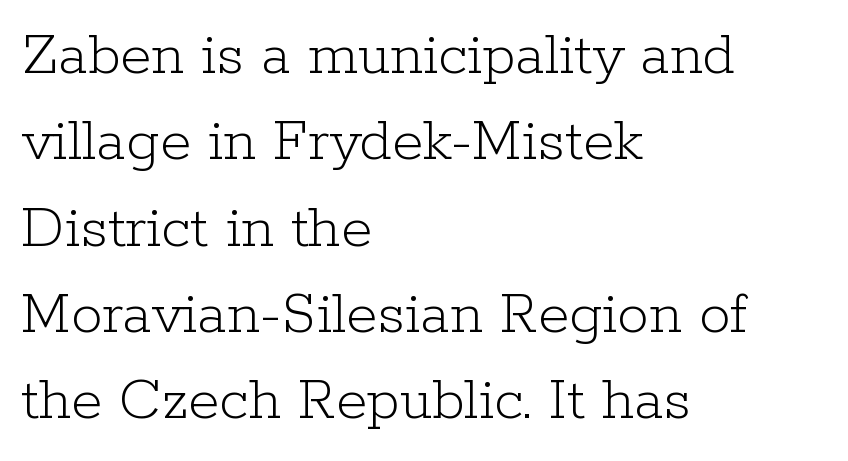
Evenly set lines give the paragraph a standard silhouette. The rendering keeps characters at their native spacing. These lines are rendered in a variable-pitch font. No letter is thick-stroked: the sample isn't bold. Type style note: has serifs. Decoration check: the copy has no underline.
